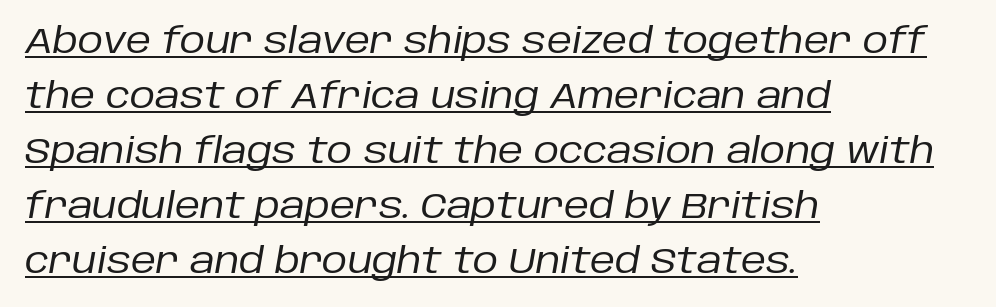
This is oblique type, the kind used for emphasis or titles. You could not count columns in this text — the font is proportionally spaced. The characters are drawn with everyday or finer stroke widths. Notice how descenders clear the ascenders below comfortably — that's standard leading.
